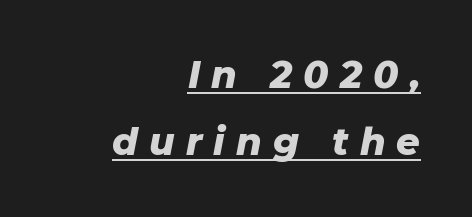
What decoration does the sample have? An underline. Strokes here are thick enough to call this a true bold. Slant detected: the letters are inclined. The line texture is sparse and dotted thanks to wide tracking. The rendering uses natural spacing where letterforms have individual widths. Where is the straight margin? On the right.
